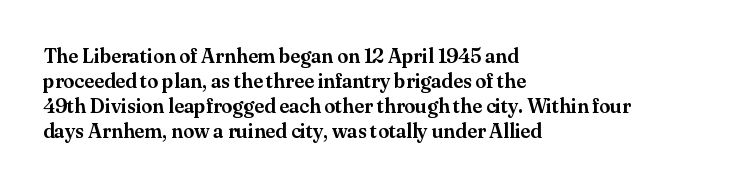
The space between consecutive lines is moderate. The area under the type is left untouched. The letters sit at their default tracking, neither squeezed nor spread. If you drew a line through each stem, it would be perfectly vertical. This rendering uses left alignment, leaving the right contour irregular.
